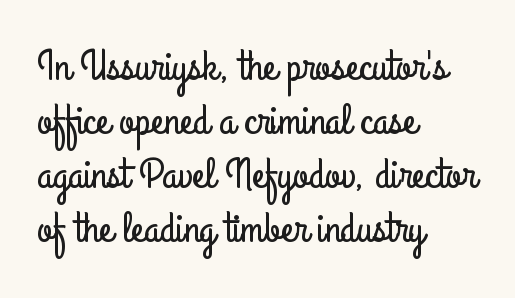
Q: Is the typeface a serif or a sans-serif typeface? A: Sans-serif.
Q: Is the text underlined? A: No.
Q: How is the paragraph aligned? A: Left-aligned.
Q: Is the spacing between letters normal or unusually wide? A: Normal.
Q: Width (condensed, normal, or wide)? A: Condensed.
Q: Stroke contrast? A: Low.
Q: x-height? A: Small.
Q: Monospaced? A: No.
